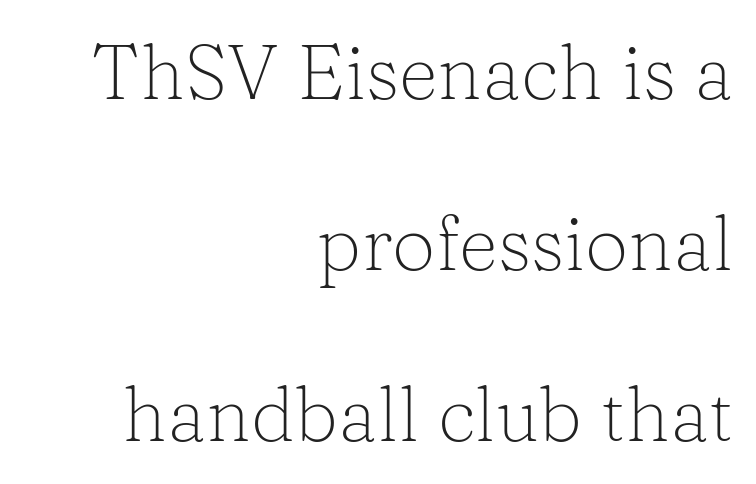
Q: Is the text bold? A: No.
Q: Is the text italic (slanted)? A: No, it is upright.
Q: Is the typeface a serif or a sans-serif typeface? A: Serif.
Q: Is the text underlined? A: No.
Q: How is the paragraph aligned? A: Right-aligned.
Q: Is the spacing between letters normal or unusually wide? A: Normal.
Q: Is the spacing between lines tight, normal or loose? A: Loose.
Q: Width (condensed, normal, or wide)? A: Normal.
Q: Stroke contrast? A: Low.
Q: x-height? A: Medium.
Q: Monospaced? A: No.
